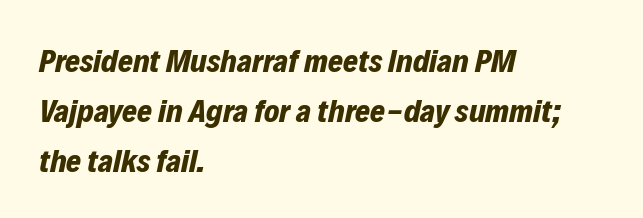
Q: Is the text bold? A: Yes.
Q: Is the text italic (slanted)? A: Yes, it leans right by about 12 degrees.
Q: Is the text underlined? A: No.
Q: How is the paragraph aligned? A: Left-aligned.
Q: Is the spacing between letters normal or unusually wide? A: Normal.
Q: Is the spacing between lines tight, normal or loose? A: Normal.
Q: Width (condensed, normal, or wide)? A: Normal.
Q: Stroke contrast? A: Low.
Q: x-height? A: Medium.
Q: Monospaced? A: No.
